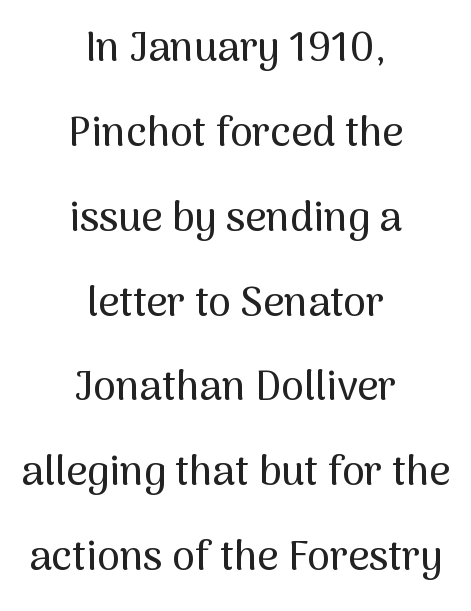
Q: Is the text italic (slanted)? A: No, it is upright.
Q: Is the typeface a serif or a sans-serif typeface? A: Sans-serif.
Q: Is the text underlined? A: No.
Q: How is the paragraph aligned? A: Centered.
Q: Is the spacing between letters normal or unusually wide? A: Normal.
Q: Is the spacing between lines tight, normal or loose? A: Loose.
Q: Width (condensed, normal, or wide)? A: Normal.
Q: Stroke contrast? A: Medium.
Q: x-height? A: Medium.
Q: Monospaced? A: No.
